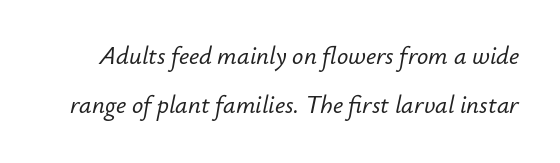
The image shows 25 px text type, italic (leaning right); set loose line spacing (1.97x), normal letter spacing, not underlined.
